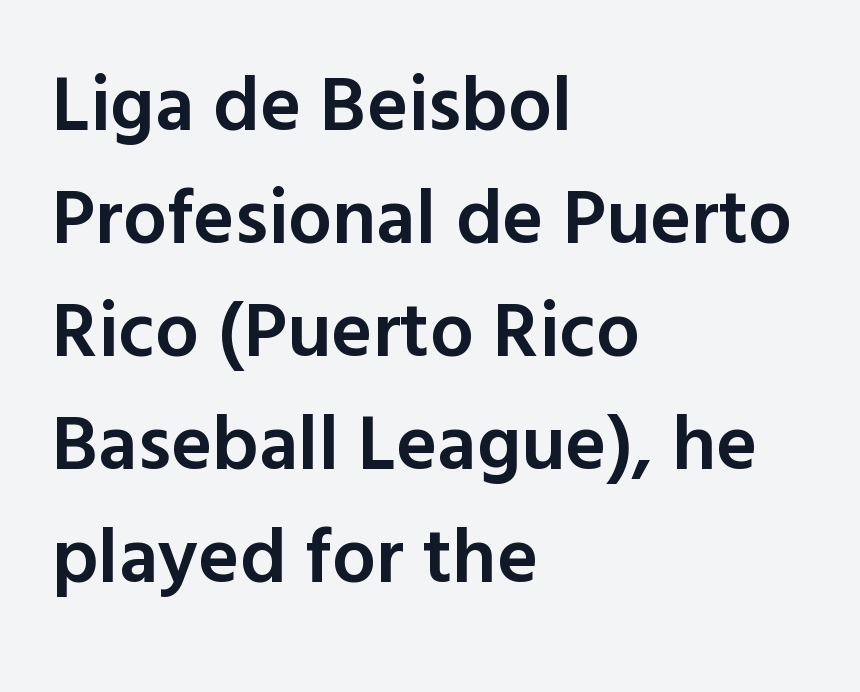
The image shows 78 px semibold sans-serif type, upright; set left-aligned, normal line spacing (1.45x), normal letter spacing, not underlined; a medium x-height.
